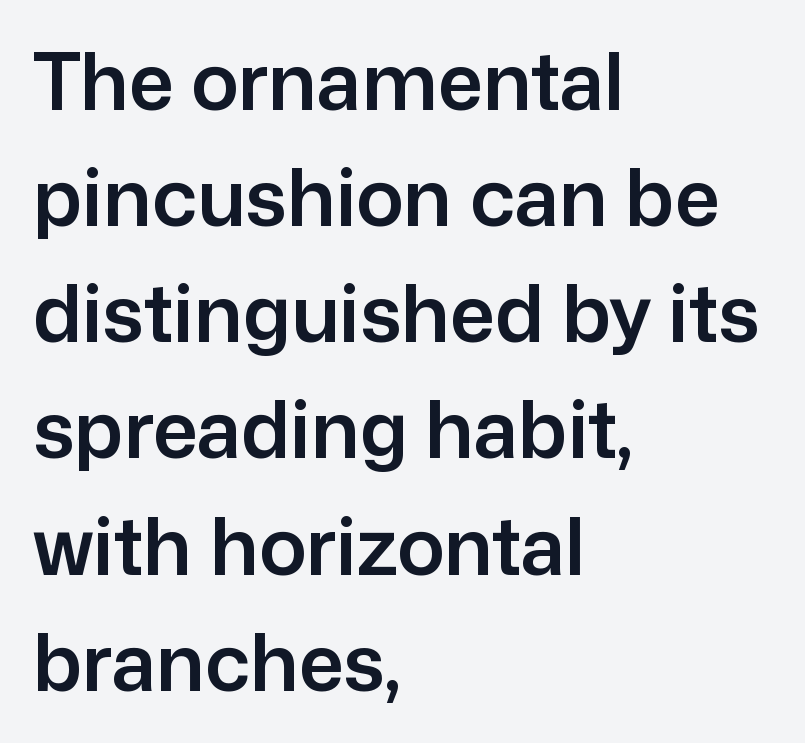
Q: Is the text italic (slanted)? A: No, it is upright.
Q: Is the typeface a serif or a sans-serif typeface? A: Sans-serif.
Q: Is the text underlined? A: No.
Q: How is the paragraph aligned? A: Left-aligned.
Q: Is the spacing between letters normal or unusually wide? A: Normal.
Q: Is the spacing between lines tight, normal or loose? A: Normal.
Q: Width (condensed, normal, or wide)? A: Normal.
Q: Stroke contrast? A: Low.
Q: x-height? A: Medium.
Q: Monospaced? A: No.
